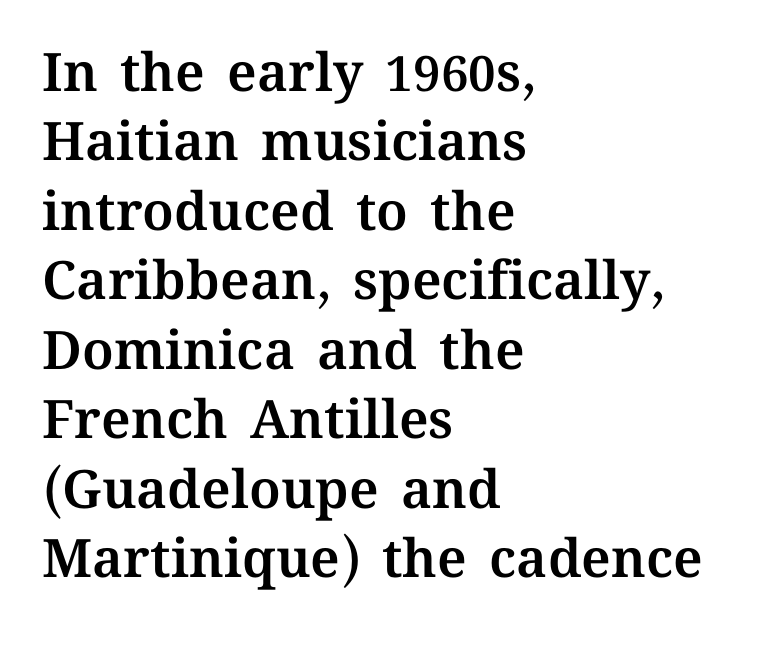
The image shows 53 px text type, upright; set left-aligned, normal line spacing (1.31x), normal letter spacing, not underlined; medium stroke contrast and a medium x-height.
